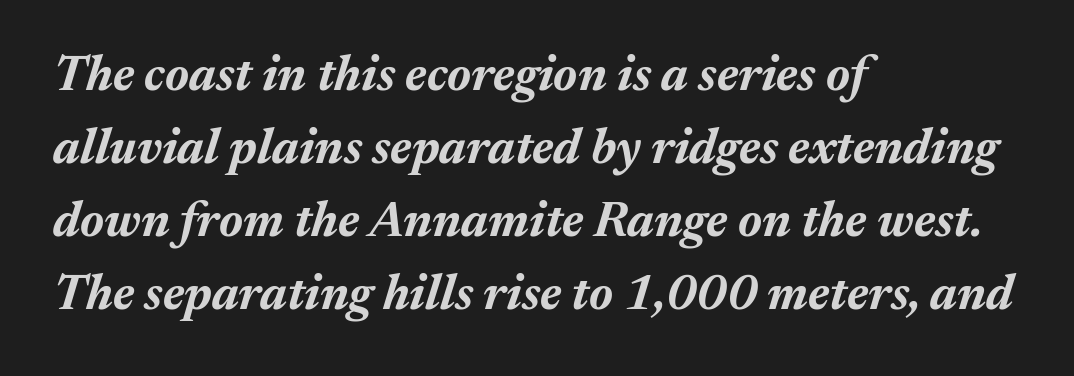
Tall strokes in this sample are angled rather than plumb. The rag falls on the right side of this text block. The designer left line spacing at the default. Letters rest on an invisible, unmarked baseline.
